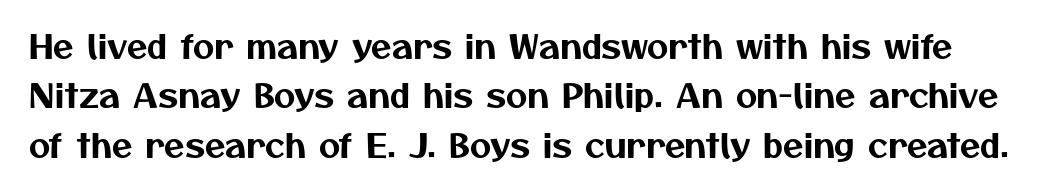
{"serif": "no", "width": "normal", "stroke_contrast": "medium", "x_height": "medium", "monospaced": "no", "underline": "no", "line_spacing": "normal", "line_spacing_ratio": 1.5, "letter_spacing": "normal", "letter_spacing_em": 0.0, "glyph_px": 33}
